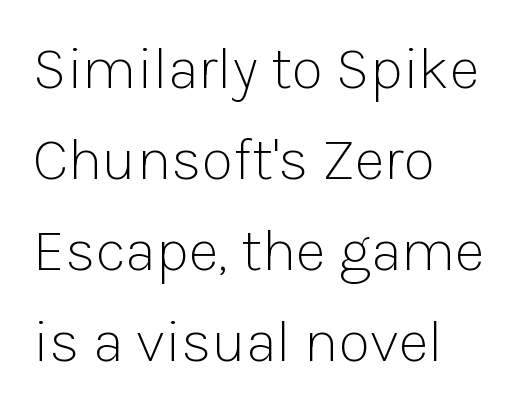
The image shows 59 px light sans-serif type, upright; set left-aligned, normal line spacing (1.54x), normal letter spacing, not underlined; low stroke contrast and a medium x-height.
